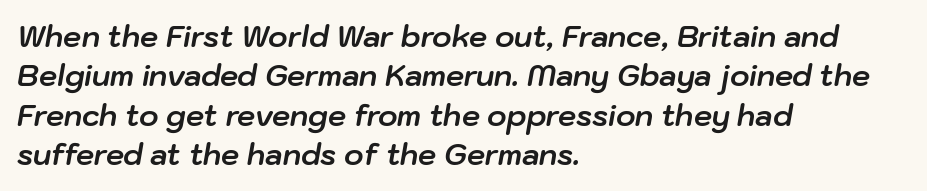
Q: Is the text bold? A: Yes.
Q: Is the text italic (slanted)? A: Yes, it leans right by about 10 degrees.
Q: Is the text underlined? A: No.
Q: How is the paragraph aligned? A: Left-aligned.
Q: Is the spacing between letters normal or unusually wide? A: Normal.
Q: Is the spacing between lines tight, normal or loose? A: Normal.
Q: Width (condensed, normal, or wide)? A: Normal.
Q: Stroke contrast? A: Low.
Q: x-height? A: Medium.
Q: Monospaced? A: No.
